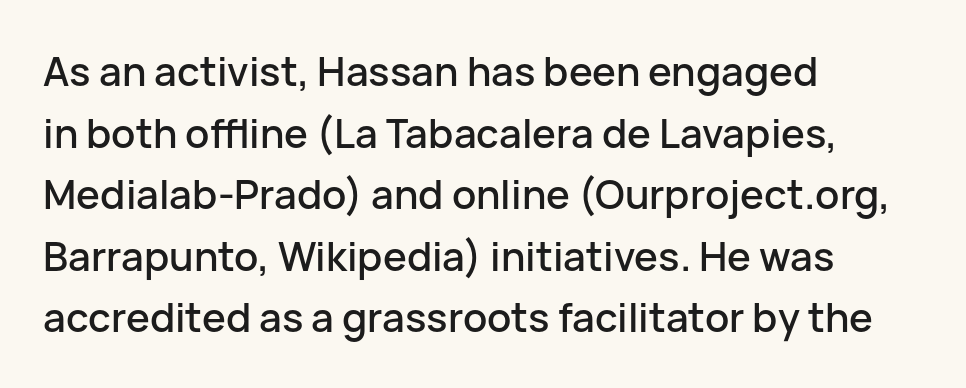
Q: Is the text italic (slanted)? A: No, it is upright.
Q: Is the typeface a serif or a sans-serif typeface? A: Sans-serif.
Q: Is the text underlined? A: No.
Q: How is the paragraph aligned? A: Left-aligned.
Q: Is the spacing between letters normal or unusually wide? A: Normal.
Q: Is the spacing between lines tight, normal or loose? A: Normal.
Q: Width (condensed, normal, or wide)? A: Normal.
Q: Stroke contrast? A: Low.
Q: x-height? A: Medium.
Q: Monospaced? A: No.
